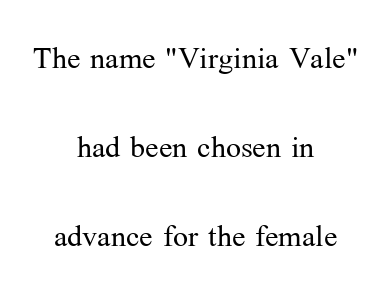
The image shows 40 px light serif type, upright; set centered, loose line spacing (2.23x), normal letter spacing, not underlined; medium stroke contrast and a medium x-height.
